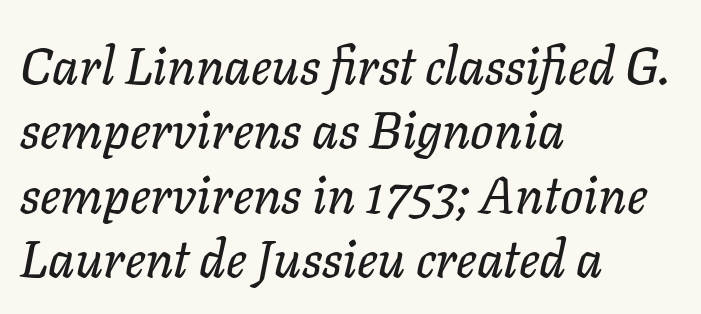
Tracking value appears to be zero — textbook default spacing. Unmarked baselines from the first word to the last. Rows of type keep a routine distance in the vertical direction. The text block is weighted toward the left margin, trailing off unevenly rightward.
